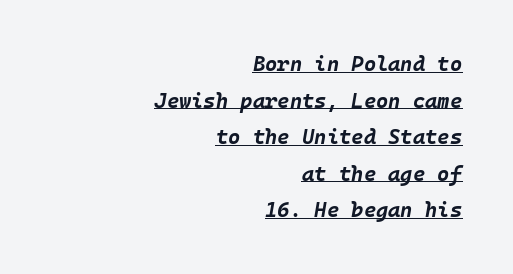
Q: Is the text bold? A: Yes.
Q: Is the text italic (slanted)? A: Yes, it leans right by about 10 degrees.
Q: Is the text underlined? A: Yes.
Q: How is the paragraph aligned? A: Right-aligned.
Q: Is the spacing between letters normal or unusually wide? A: Normal.
